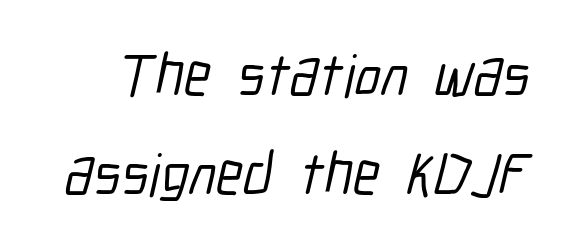
Q: Is the typeface a serif or a sans-serif typeface? A: Sans-serif.
Q: Is the text underlined? A: No.
Q: Is the spacing between letters normal or unusually wide? A: Normal.
Q: Is the spacing between lines tight, normal or loose? A: Normal.
Q: Width (condensed, normal, or wide)? A: Condensed.
Q: Stroke contrast? A: Low.
Q: x-height? A: Medium.
Q: Monospaced? A: No.
